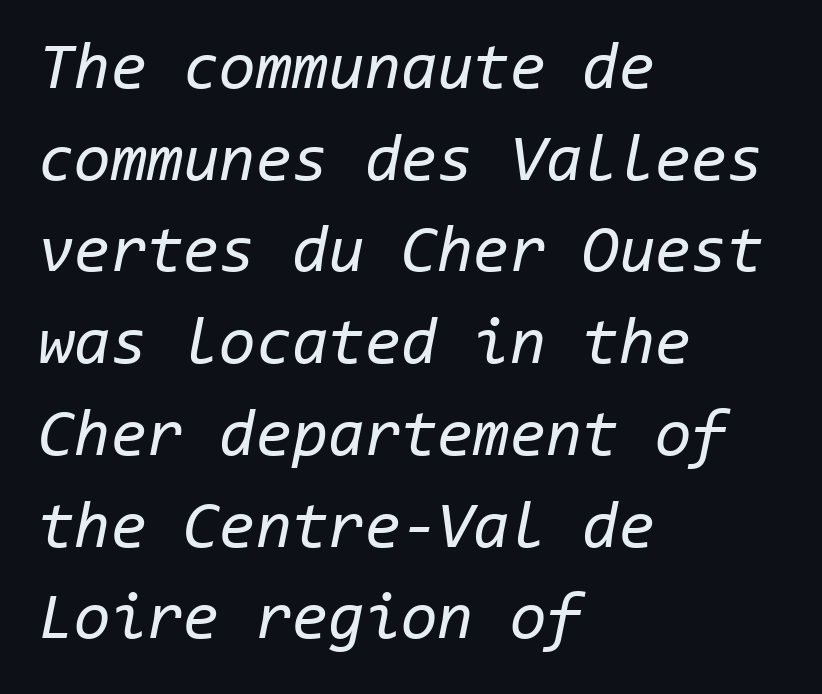
The image shows 66 px regular-weight type, italic (leaning right), monospaced; set left-aligned, normal line spacing (1.39x), normal letter spacing, not underlined; low stroke contrast and a medium x-height.
